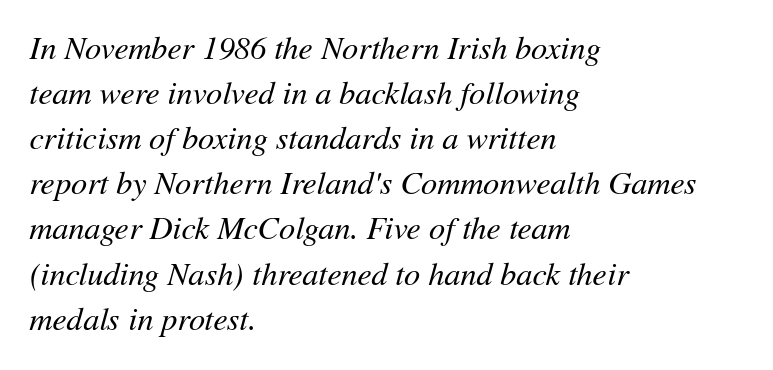
Notice how descenders clear the ascenders below comfortably — that's standard leading. Glance below the letters and you will spot only blank space. The rendering uses natural spacing where letterforms have individual widths. This is oblique type, the kind used for emphasis or titles. A student would call this left alignment; a typographer would say flush left, rag right. The gaps between neighbouring characters are ordinary and unremarkable.
